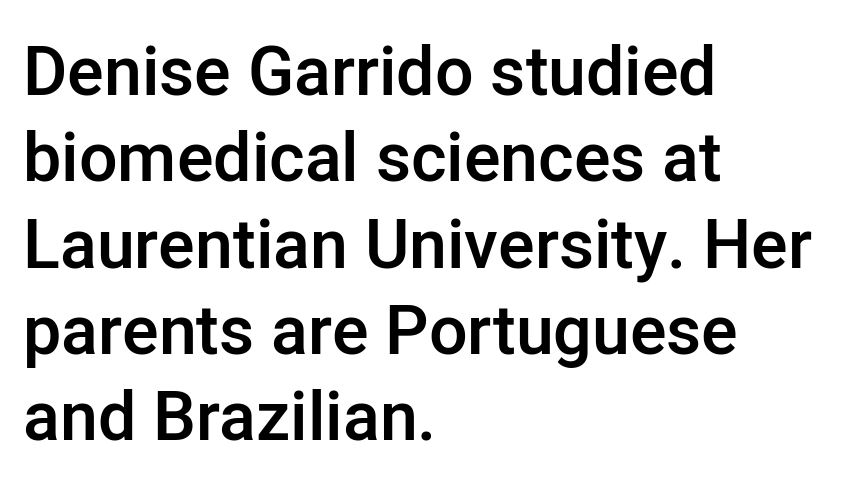
The image shows 68 px semibold sans-serif type, upright; set left-aligned, normal line spacing (1.27x), normal letter spacing, not underlined; low stroke contrast and a medium x-height.
